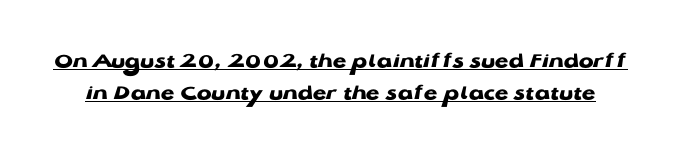
The image shows 22 px bold type, upright; set normal line spacing (1.47x), normal letter spacing, underlined.
